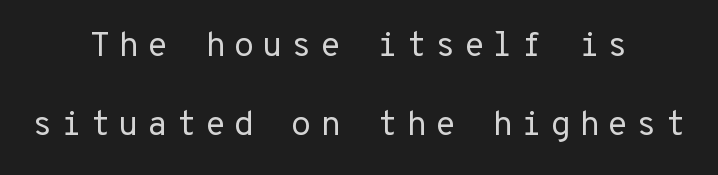
A light-to-regular cut is what we see here. The space beneath each line is pristine and unruled. The passage is arranged like a title page — every line centered. Classification — sans serif. Students, note that the glyphs here are deliberately spaced far apart.
